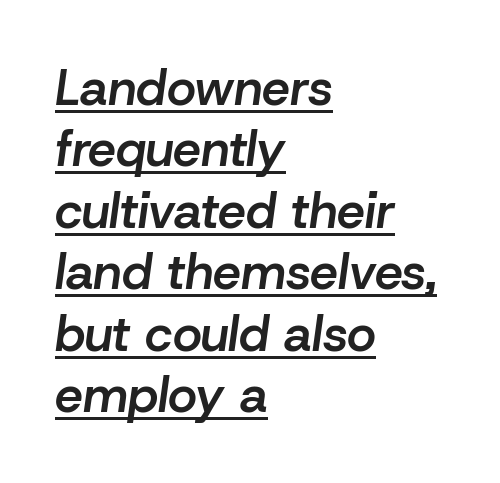
Weight check: semibold — heavier than regular, not quite bold. Looking at the ascenders, they clearly lean. Spacing verdict: proportional, widths tailored to each character. This sample uses plain, unmodified letter spacing. Notice how a bar underscores the lettering throughout. Line starts are locked; line ends wander.
